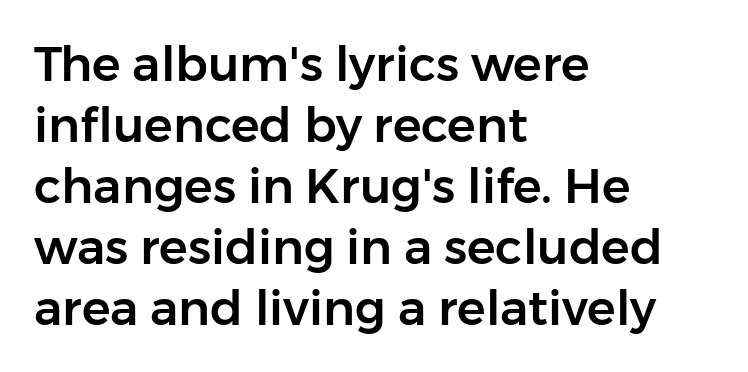
{"serif": "no", "italic": "no", "width": "normal", "stroke_contrast": "low", "x_height": "medium", "monospaced": "no", "underline": "no", "align": "left", "line_spacing": "normal", "line_spacing_ratio": 1.27, "letter_spacing": "normal", "letter_spacing_em": 0.0, "glyph_px": 48}
